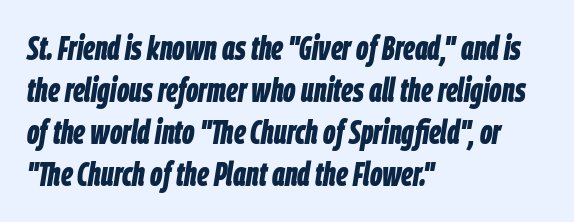
{"italic": "yes", "lean": "right", "slant_degrees": 9, "bold": "yes", "weight": "bold", "width": "condensed", "stroke_contrast": "low", "x_height": "large", "monospaced": "no", "underline": "no", "align": "left", "line_spacing_ratio": 1.24, "letter_spacing": "normal", "letter_spacing_em": 0.0, "glyph_px": 34}
